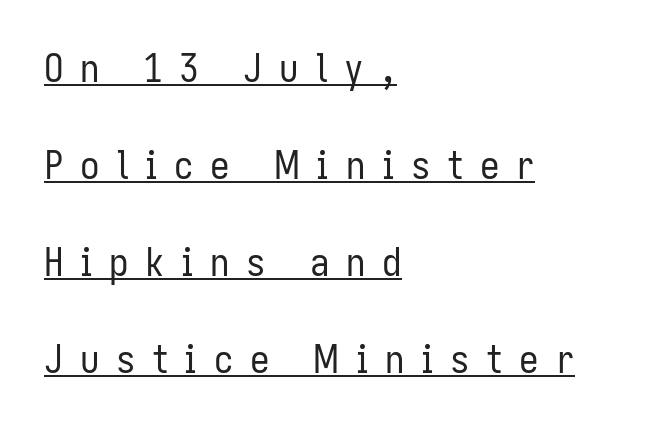
Q: Is the text bold? A: No.
Q: Is the text italic (slanted)? A: No, it is upright.
Q: Is the typeface a serif or a sans-serif typeface? A: Sans-serif.
Q: Is the text underlined? A: Yes.
Q: How is the paragraph aligned? A: Left-aligned.
Q: Is the spacing between letters normal or unusually wide? A: Unusually wide.
Q: Is the spacing between lines tight, normal or loose? A: Loose.
Q: Width (condensed, normal, or wide)? A: Condensed.
Q: Stroke contrast? A: Low.
Q: x-height? A: Medium.
Q: Monospaced? A: No.
